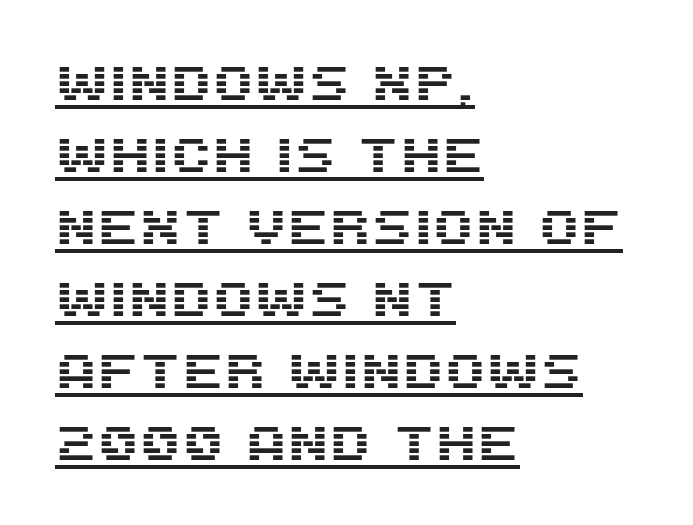
The image shows 48 px sans-serif type, upright; set left-aligned, normal line spacing (1.5x), normal letter spacing, underlined; medium stroke contrast and a large x-height.
